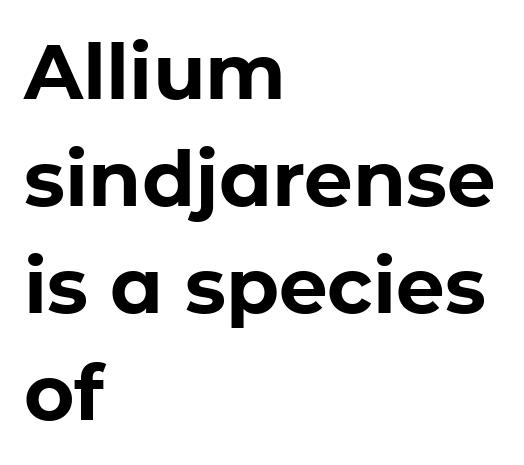
Q: Is the text bold? A: Yes.
Q: Is the text italic (slanted)? A: No, it is upright.
Q: Is the typeface a serif or a sans-serif typeface? A: Sans-serif.
Q: Is the text underlined? A: No.
Q: How is the paragraph aligned? A: Left-aligned.
Q: Is the spacing between letters normal or unusually wide? A: Normal.
Q: Is the spacing between lines tight, normal or loose? A: Normal.
Q: Width (condensed, normal, or wide)? A: Normal.
Q: Stroke contrast? A: Low.
Q: x-height? A: Medium.
Q: Monospaced? A: No.
